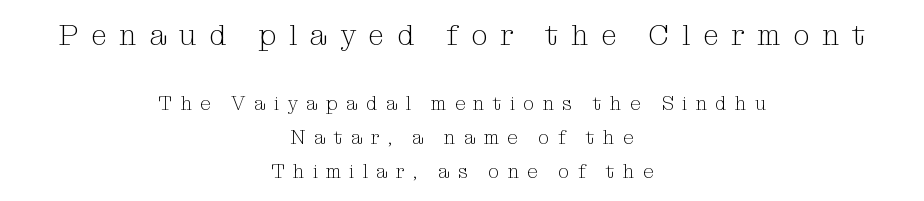
Q: Is the text bold? A: No.
Q: Is the text italic (slanted)? A: No, it is upright.
Q: Is the typeface a serif or a sans-serif typeface? A: Serif.
Q: Is the text underlined? A: No.
Q: How is the paragraph aligned? A: Centered.
Q: Is the spacing between letters normal or unusually wide? A: Unusually wide.
Q: Which block of text is set in a larger size, the first (top) or the second (bottom)? A: The first (top) one.
Q: Width (condensed, normal, or wide)? A: Normal.
Q: Stroke contrast? A: Medium.
Q: x-height? A: Medium.
Q: Monospaced? A: No.
